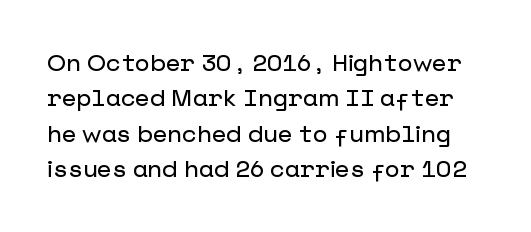
{"italic": "no", "underline": "no", "line_spacing": "normal", "line_spacing_ratio": 1.47, "letter_spacing": "normal", "letter_spacing_em": 0.0, "glyph_px": 24}
